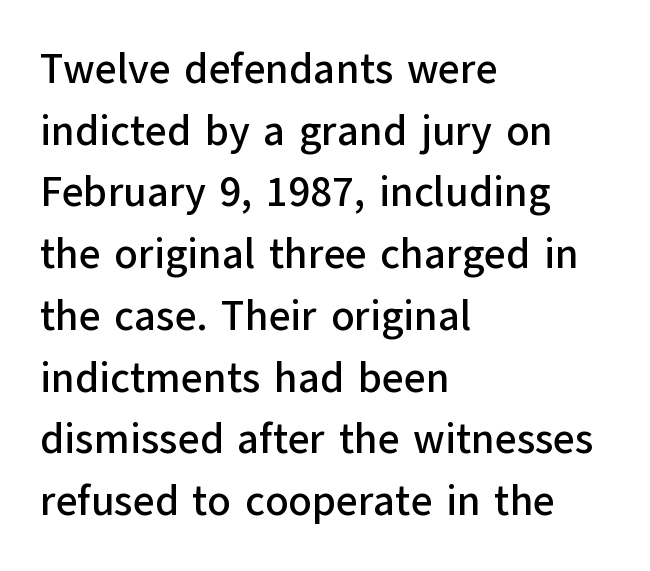
The image shows 42 px sans-serif type, upright; set left-aligned, normal line spacing (1.47x), normal letter spacing, not underlined; low stroke contrast and a medium x-height.
